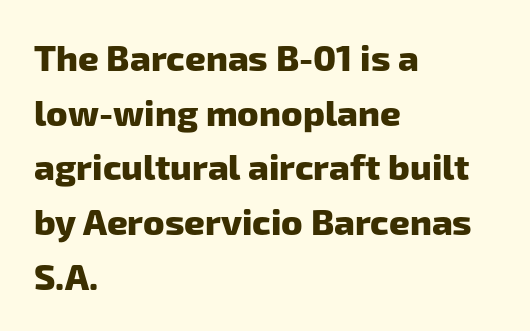
Typographically, this falls in the sans-serif category. Words float on clear page, feet unadorned. Does the weight exceed regular? Yes, all the way to bold. Line beginnings align vertically; line endings do not.
